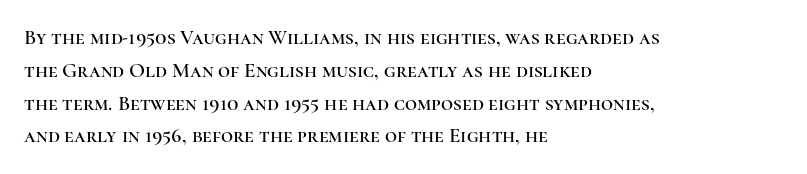
{"italic": "no", "underline": "no", "align": "left", "line_spacing": "normal", "line_spacing_ratio": 1.56, "letter_spacing": "normal", "letter_spacing_em": 0.0, "glyph_px": 21}
